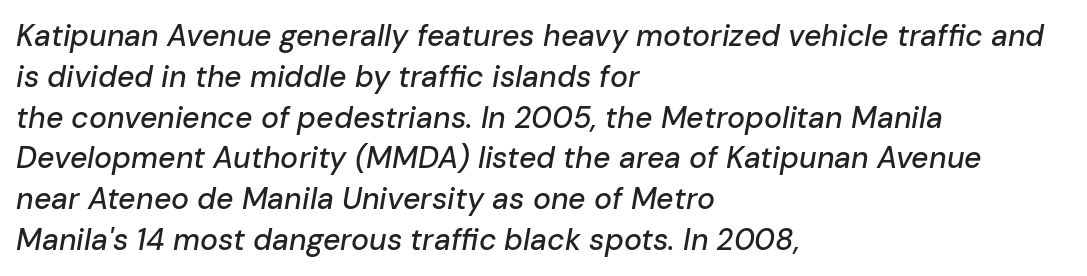
{"italic": "yes", "lean": "right", "slant_degrees": 10, "width": "normal", "stroke_contrast": "low", "x_height": "medium", "monospaced": "no", "underline": "no", "align": "left", "line_spacing": "normal", "line_spacing_ratio": 1.36, "letter_spacing": "normal", "letter_spacing_em": 0.0, "glyph_px": 30}
